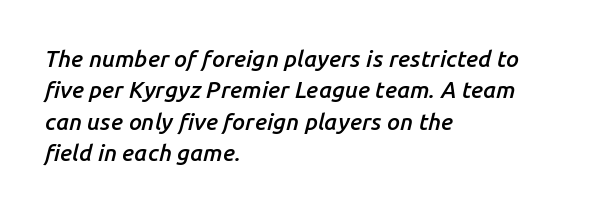
The image shows 23 px text type, italic (leaning right); set left-aligned, normal line spacing (1.36x), normal letter spacing, not underlined.
